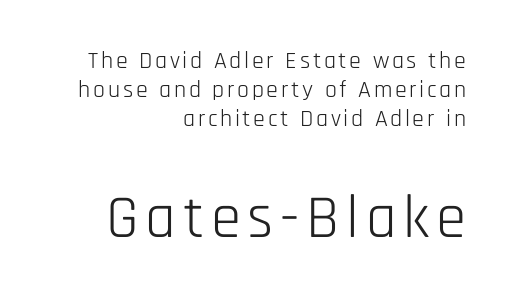
{"serif": "no", "italic": "no", "bold": "no", "weight": "light", "width": "condensed", "stroke_contrast": "low", "x_height": "large", "monospaced": "no", "underline": "no", "align": "right", "line_spacing_ratio": 1.2, "larger_block": "second", "size_ratio": 2.54, "glyph_px": 61}
